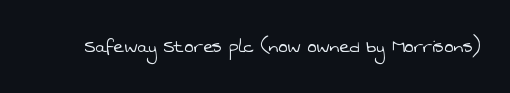
Q: Is the text bold? A: No.
Q: Is the text underlined? A: No.
Q: Is the spacing between letters normal or unusually wide? A: Normal.
